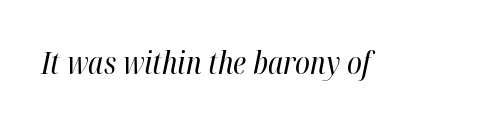
Q: Is the text bold? A: No.
Q: Is the text italic (slanted)? A: Yes, it leans right by about 12 degrees.
Q: Is the text underlined? A: No.
Q: Is the spacing between letters normal or unusually wide? A: Normal.
Q: Width (condensed, normal, or wide)? A: Condensed.
Q: Stroke contrast? A: High.
Q: x-height? A: Medium.
Q: Monospaced? A: No.
